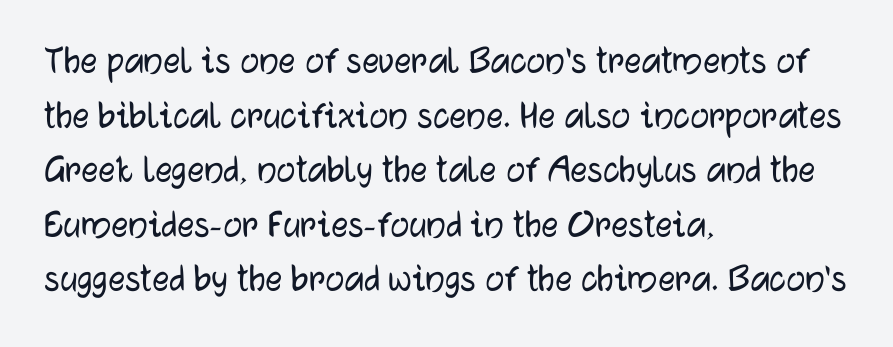
The words here are not underlined. Varying glyph widths throughout — classic text-font behaviour. Serifs: no, the terminals of the letterforms are clean. The lines sit at an ordinary, default distance from one another. Each line starts at the same left margin while the right side varies.
